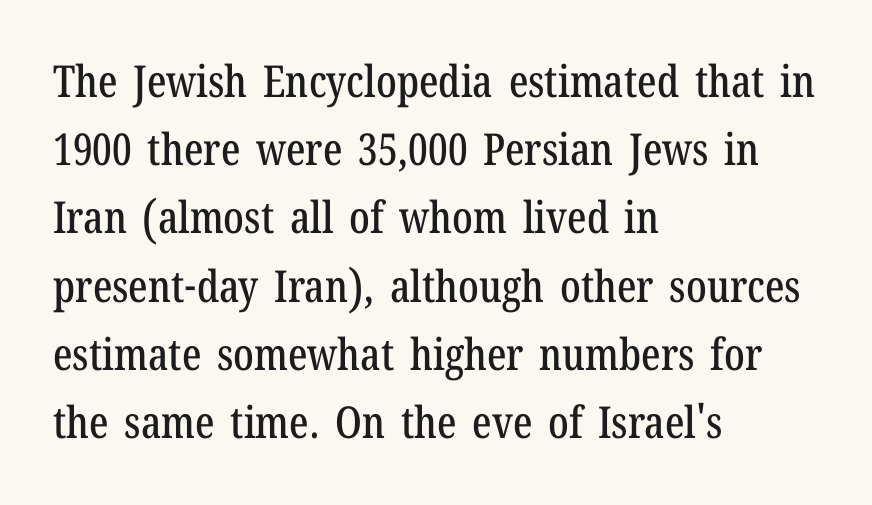
Teacher's note: observe the even left margin — that is flush-left alignment. Has an underline been added? It has not. Successive baselines arrive at the customary interval. Does the lettering tilt? It doesn't — this is upright.
